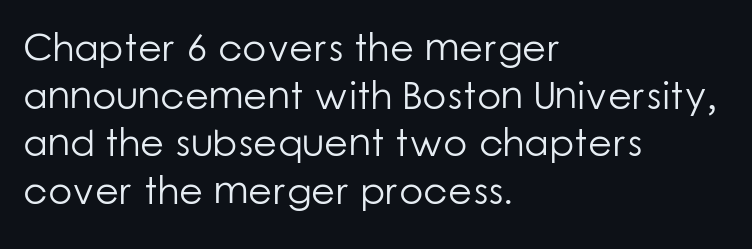
The image shows 39 px light sans-serif type, upright; set left-aligned, line spacing 1.22x, normal letter spacing, not underlined; low stroke contrast and a medium x-height.
